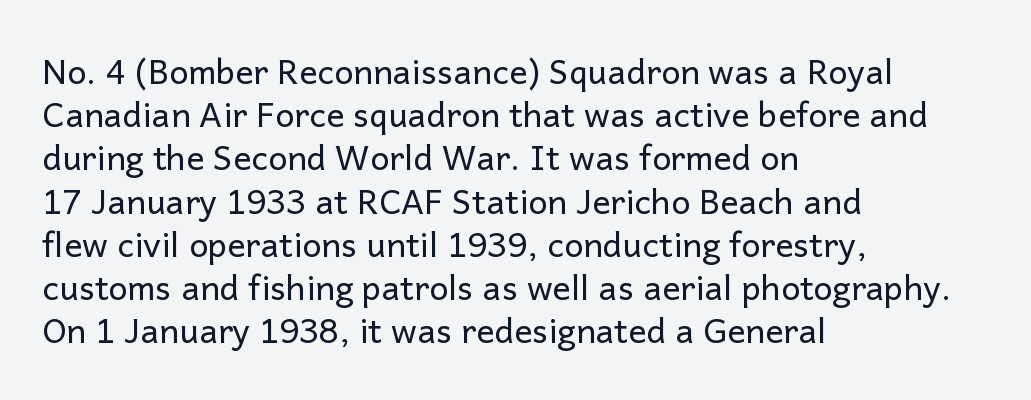
Q: Is the text bold? A: No.
Q: Is the text italic (slanted)? A: No, it is upright.
Q: Is the typeface a serif or a sans-serif typeface? A: Sans-serif.
Q: Is the text underlined? A: No.
Q: How is the paragraph aligned? A: Left-aligned.
Q: Is the spacing between letters normal or unusually wide? A: Normal.
Q: Is the spacing between lines tight, normal or loose? A: Normal.
Q: Width (condensed, normal, or wide)? A: Normal.
Q: Stroke contrast? A: Low.
Q: x-height? A: Medium.
Q: Monospaced? A: No.
